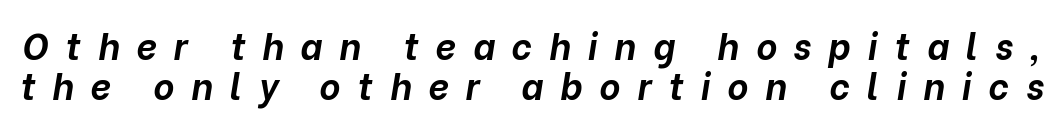
The image shows 36 px bold type, italic (leaning right); set tight line spacing (1.11x), unusually wide letter spacing (+0.47 em), not underlined; low stroke contrast and a medium x-height.
